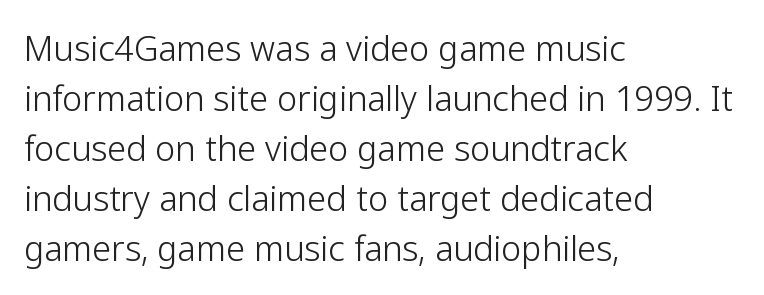
The image shows 34 px light sans-serif type, upright; set left-aligned, normal line spacing (1.47x), normal letter spacing, not underlined; low stroke contrast and a medium x-height.
